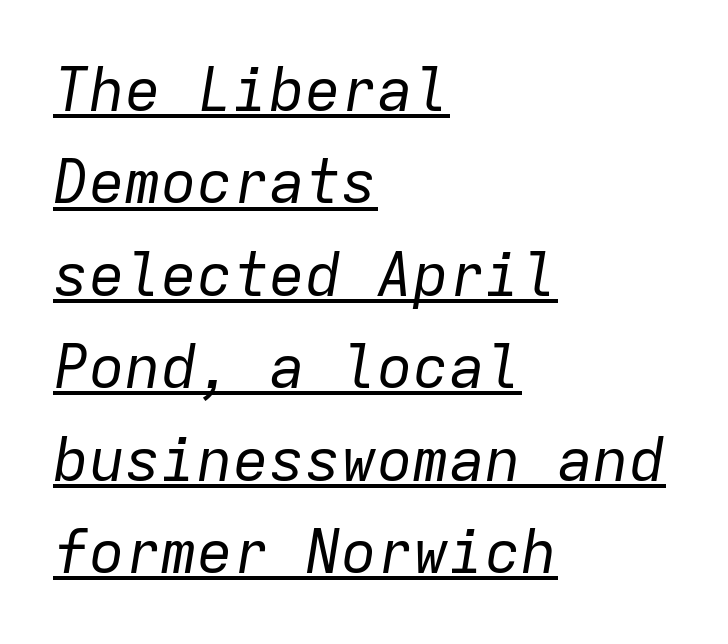
Q: Is the text bold? A: No.
Q: Is the text italic (slanted)? A: Yes, it leans right by about 9 degrees.
Q: Is the text underlined? A: Yes.
Q: How is the paragraph aligned? A: Left-aligned.
Q: Is the spacing between letters normal or unusually wide? A: Normal.
Q: Is the spacing between lines tight, normal or loose? A: Normal.
Q: Width (condensed, normal, or wide)? A: Normal.
Q: Stroke contrast? A: Low.
Q: x-height? A: Medium.
Q: Monospaced? A: Yes.
